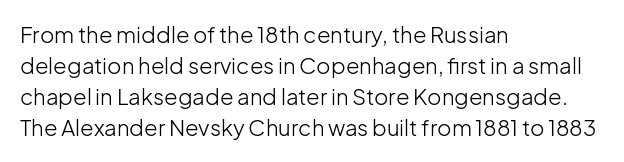
Q: Is the text bold? A: No.
Q: Is the text italic (slanted)? A: No, it is upright.
Q: Is the text underlined? A: No.
Q: How is the paragraph aligned? A: Left-aligned.
Q: Is the spacing between letters normal or unusually wide? A: Normal.
Q: Is the spacing between lines tight, normal or loose? A: Normal.
